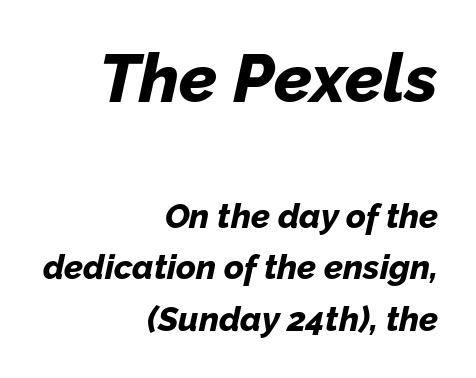
Bigger letters appear in the top chunk; the bottom chunk is reduced. You could call the tracking neutral — neither tight nor loose. Here the designer chose a conventional face with non-uniform glyph widths. When letters slant like this, we call the style italic. The characters look thick and weighty, a clear bold.
